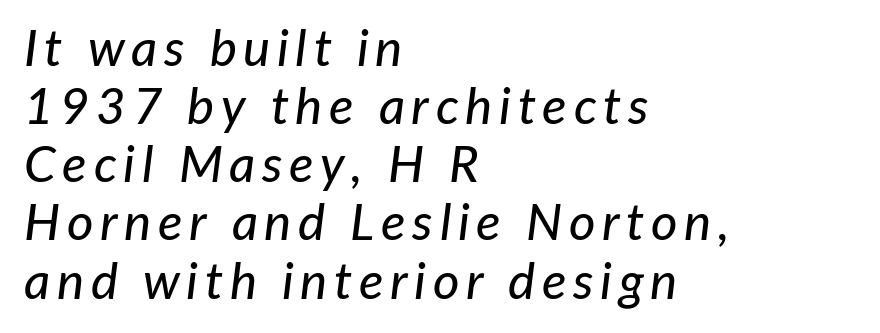
Q: Is the text italic (slanted)? A: Yes, it leans right by about 7 degrees.
Q: Is the text underlined? A: No.
Q: How is the paragraph aligned? A: Left-aligned.
Q: Is the spacing between lines tight, normal or loose? A: Tight.
Q: Width (condensed, normal, or wide)? A: Normal.
Q: Stroke contrast? A: Low.
Q: x-height? A: Medium.
Q: Monospaced? A: No.
